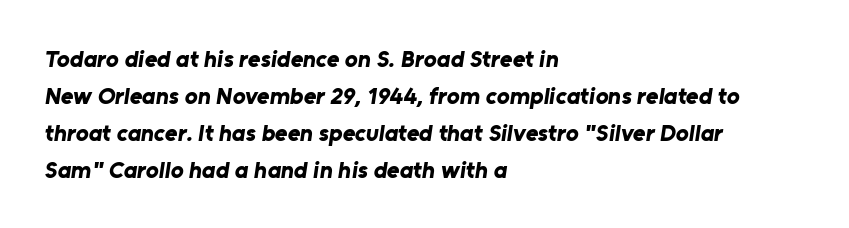
The image shows 24 px bold type; set left-aligned, normal line spacing (1.54x), normal letter spacing, not underlined.
